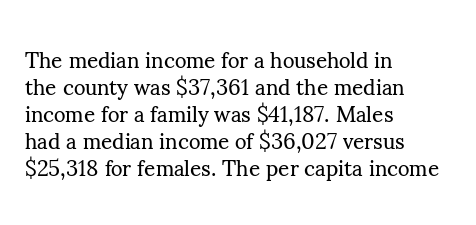
Q: Is the text bold? A: No.
Q: Is the text italic (slanted)? A: No, it is upright.
Q: Is the text underlined? A: No.
Q: How is the paragraph aligned? A: Left-aligned.
Q: Is the spacing between letters normal or unusually wide? A: Normal.
